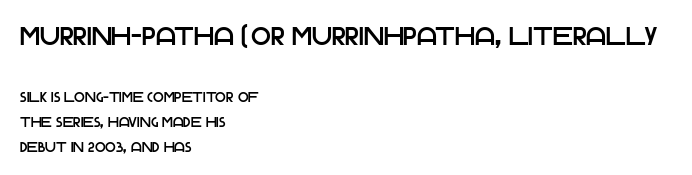
{"italic": "no", "underline": "no", "align": "left", "line_spacing_ratio": 1.8, "letter_spacing": "normal", "letter_spacing_em": 0.0, "larger_block": "first", "size_ratio": 1.86, "glyph_px": 26}
